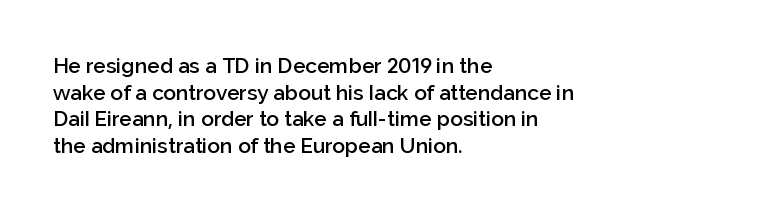
Casual observation: everything's shoved over to the left. Horizontal bands of white between lines are of average thickness. Tracking value appears to be zero — textbook default spacing. The letters stand straight up with perfectly vertical stems. Compared with an ordinary text face, these strokes are moderately heavier — a semibold. Anything drawn beneath the words? Only blank space.
